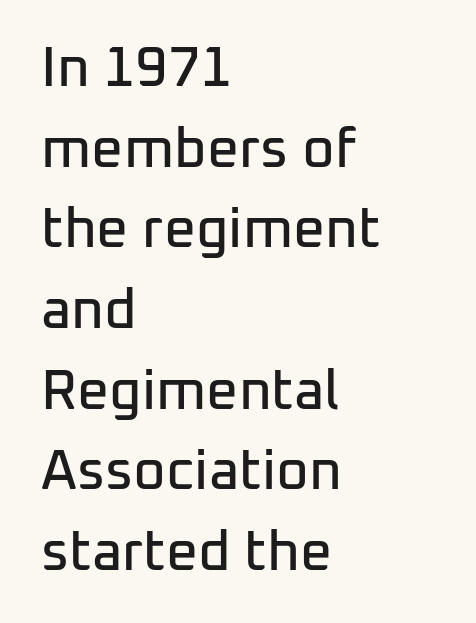
Q: Is the text italic (slanted)? A: No, it is upright.
Q: Is the typeface a serif or a sans-serif typeface? A: Sans-serif.
Q: Is the text underlined? A: No.
Q: How is the paragraph aligned? A: Left-aligned.
Q: Is the spacing between letters normal or unusually wide? A: Normal.
Q: Is the spacing between lines tight, normal or loose? A: Normal.
Q: Width (condensed, normal, or wide)? A: Normal.
Q: Stroke contrast? A: Low.
Q: x-height? A: Medium.
Q: Monospaced? A: No.
